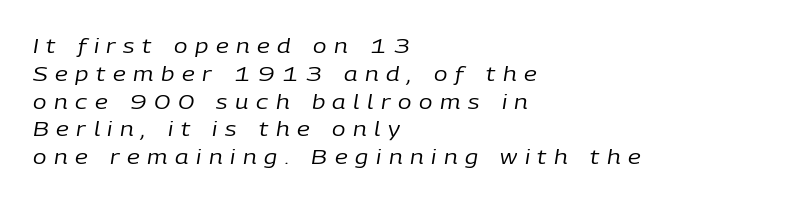
The image shows 20 px text type, italic (leaning right); set left-aligned, normal line spacing (1.39x), unusually wide letter spacing (+0.38 em), not underlined.
